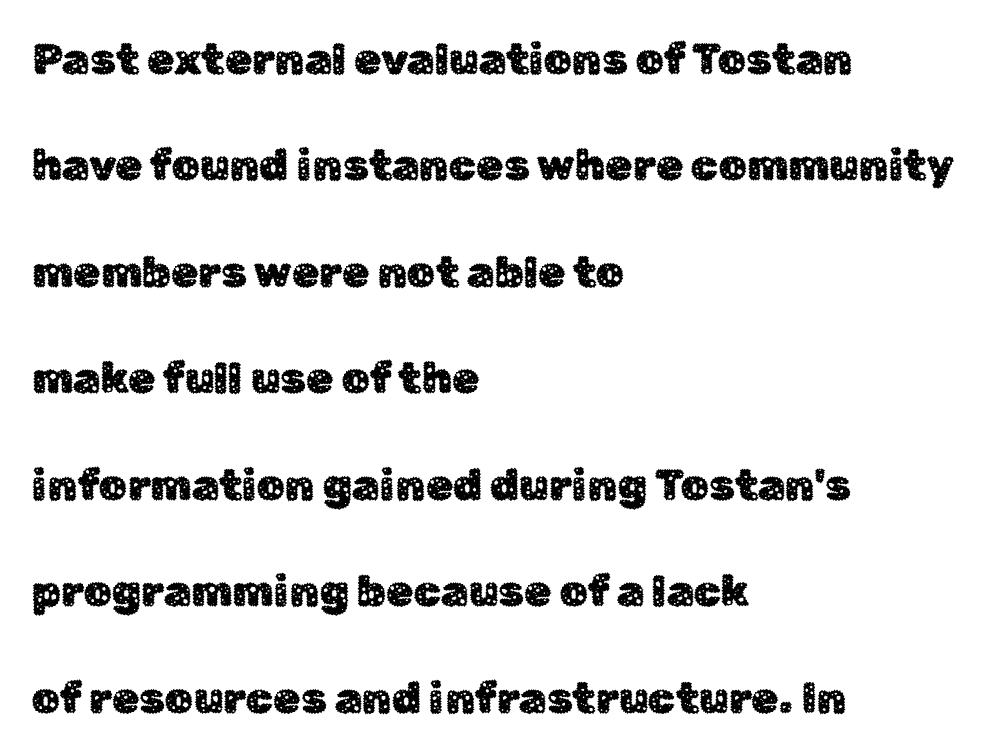
{"serif": "no", "italic": "no", "width": "normal", "stroke_contrast": "low", "x_height": "medium", "monospaced": "no", "underline": "no", "align": "left", "line_spacing": "loose", "line_spacing_ratio": 2.42, "letter_spacing": "normal", "letter_spacing_em": 0.0, "glyph_px": 44}
